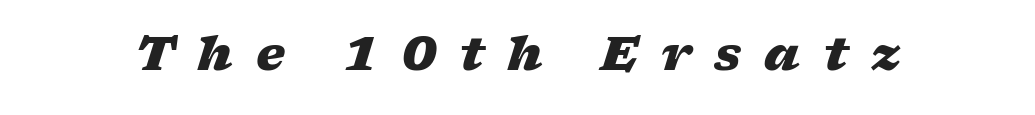
The image shows 46 px heavy, wide type, italic (leaning right); set unusually wide letter spacing (+0.5 em), not underlined; low stroke contrast and a medium x-height.
